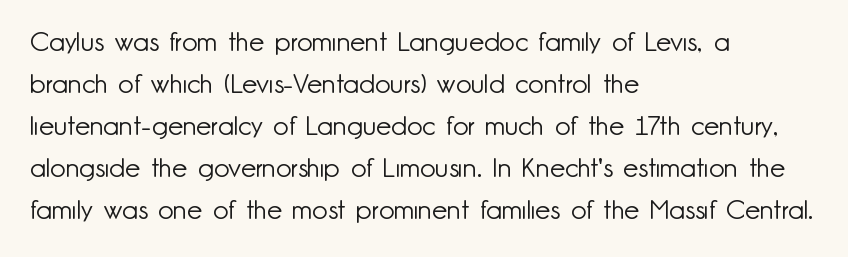
{"italic": "no", "bold": "no", "underline": "no", "align": "left", "line_spacing": "normal", "line_spacing_ratio": 1.56, "letter_spacing": "normal", "letter_spacing_em": 0.0, "glyph_px": 27}
